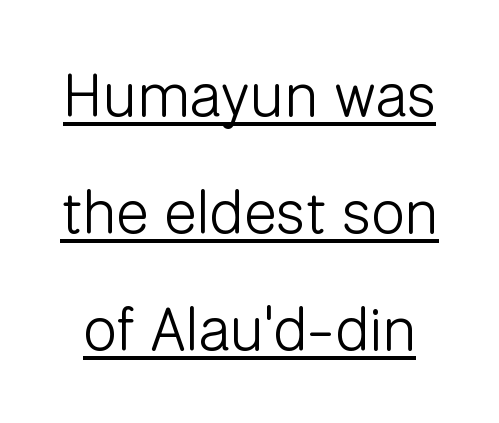
{"serif": "no", "italic": "no", "bold": "no", "weight": "light", "width": "normal", "stroke_contrast": "low", "x_height": "medium", "monospaced": "no", "underline": "yes", "line_spacing": "loose", "line_spacing_ratio": 1.92, "letter_spacing": "normal", "letter_spacing_em": 0.0, "glyph_px": 61}
